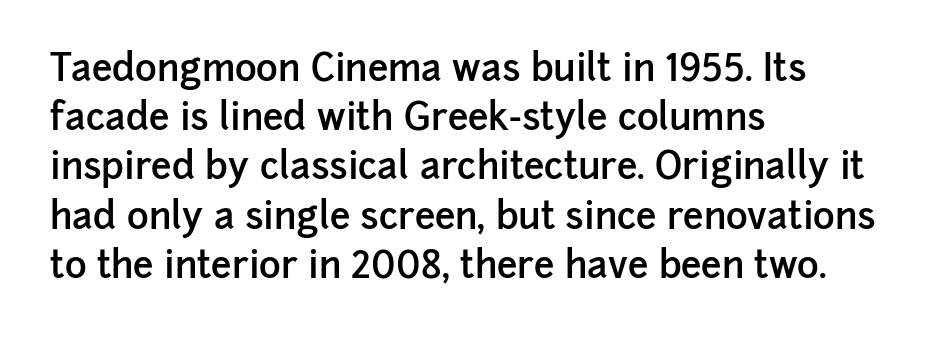
Italic? Not at all — the glyphs are vertical. Stroke thickness is moderately raised; the sample reads as semibold. Is there much room between lines? A standard amount, neither cramped nor airy. Compared with typical body copy, the letter spacing here is the same.
